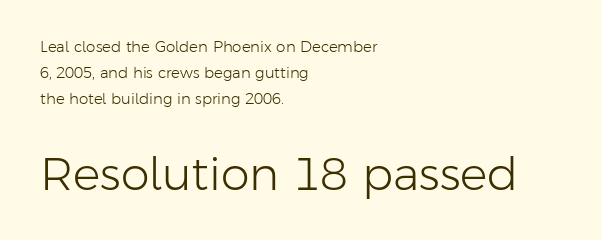
{"serif": "no", "italic": "no", "bold": "no", "weight": "light", "width": "normal", "stroke_contrast": "low", "x_height": "medium", "monospaced": "no", "underline": "no", "align": "left", "line_spacing_ratio": 1.74, "letter_spacing": "normal", "letter_spacing_em": 0.0, "larger_block": "second", "size_ratio": 3.07, "glyph_px": 46}
